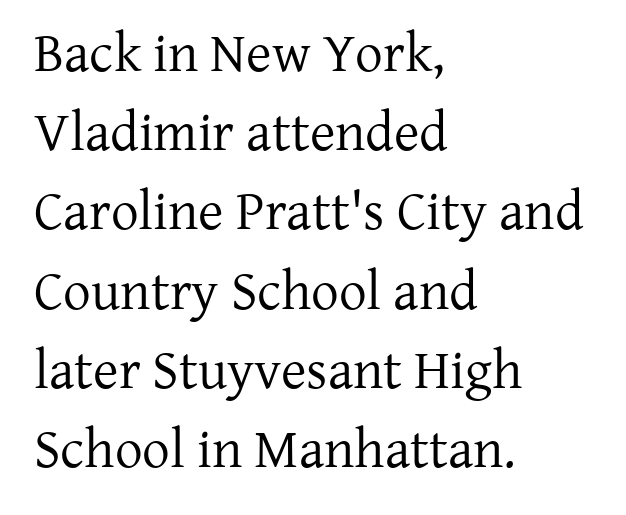
The image shows 55 px regular-weight serif type, upright; set left-aligned, normal line spacing (1.44x), normal letter spacing, not underlined; low stroke contrast and a medium x-height.
